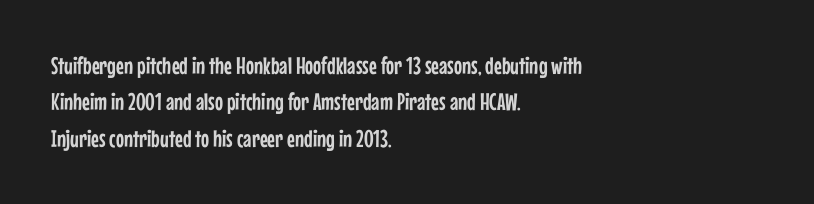
A normal amount of white space separates one row of letters from the next. Is there any slant? The stems are plumb. Nobody touched the tracking dial on this one. Quick note: underline off.
